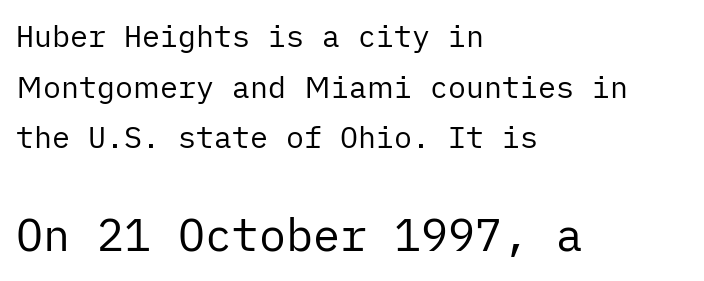
{"serif": "no", "italic": "no", "bold": "no", "weight": "regular", "width": "normal", "stroke_contrast": "low", "x_height": "medium", "underline": "no", "align": "left", "line_spacing": "normal", "line_spacing_ratio": 1.69, "letter_spacing": "normal", "letter_spacing_em": 0.0, "larger_block": "second", "size_ratio": 1.5, "glyph_px": 45}
